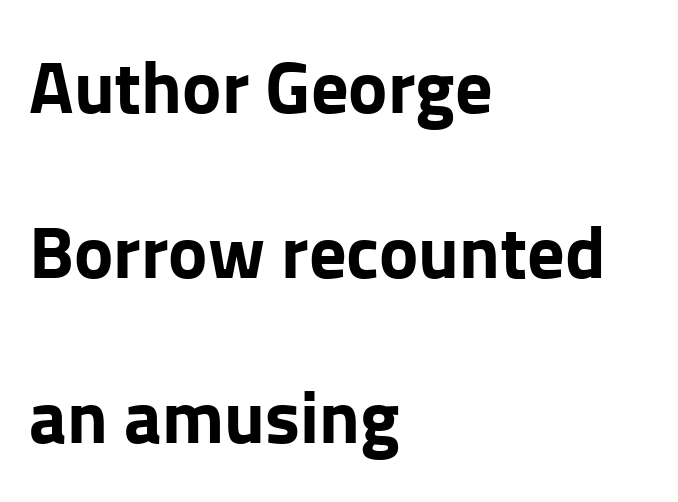
Q: Is the text bold? A: Yes.
Q: Is the text italic (slanted)? A: No, it is upright.
Q: Is the typeface a serif or a sans-serif typeface? A: Sans-serif.
Q: Is the text underlined? A: No.
Q: How is the paragraph aligned? A: Left-aligned.
Q: Is the spacing between letters normal or unusually wide? A: Normal.
Q: Is the spacing between lines tight, normal or loose? A: Loose.
Q: Width (condensed, normal, or wide)? A: Normal.
Q: Stroke contrast? A: Low.
Q: x-height? A: Medium.
Q: Monospaced? A: No.
